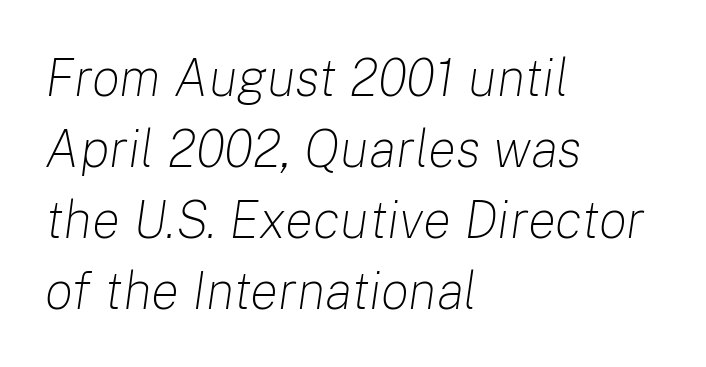
The image shows 53 px light type, italic (leaning right); set left-aligned, normal line spacing (1.34x), normal letter spacing, not underlined; low stroke contrast and a medium x-height.
